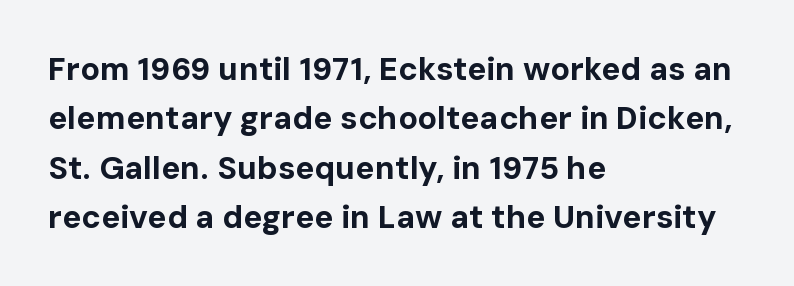
{"serif": "no", "italic": "no", "bold": "yes", "weight": "bold", "width": "normal", "stroke_contrast": "low", "x_height": "medium", "monospaced": "no", "underline": "no", "align": "left", "line_spacing": "normal", "line_spacing_ratio": 1.54, "letter_spacing": "normal", "letter_spacing_em": 0.0, "glyph_px": 32}
